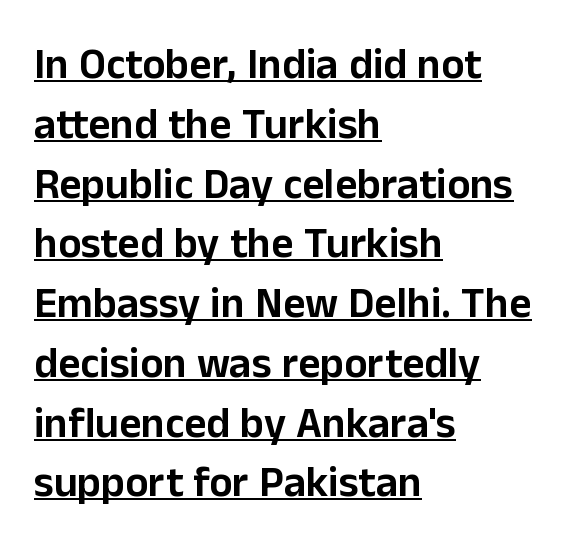
The image shows 43 px sans-serif type, upright; set left-aligned, normal line spacing (1.39x), normal letter spacing, underlined; low stroke contrast and a medium x-height.
